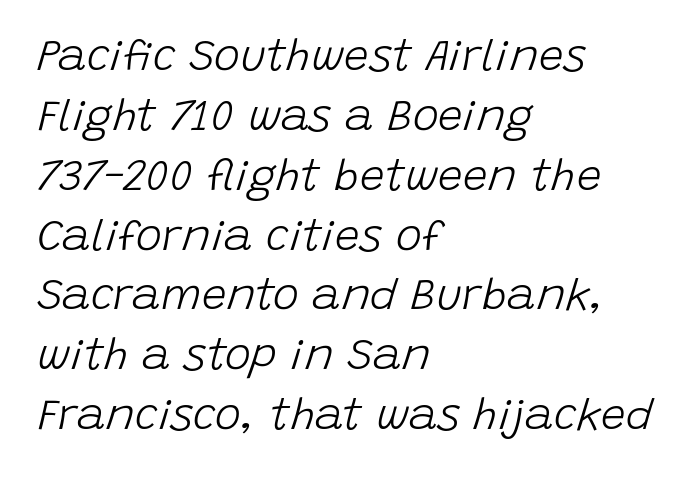
The image shows 44 px light type, italic (leaning right); set left-aligned, normal line spacing (1.36x), normal letter spacing, not underlined; low stroke contrast and a large x-height.
